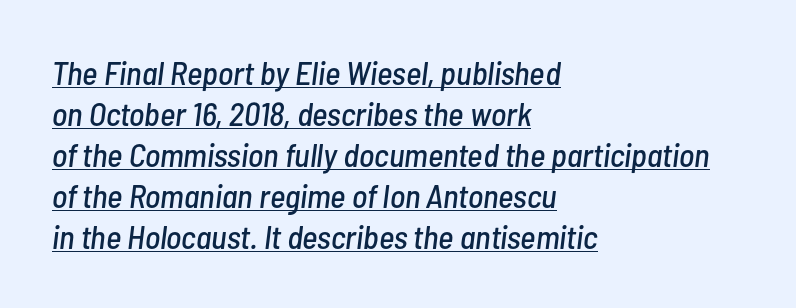
Every row of glyphs begins at an identical x-position on the left. Note the varied advance widths — an 'i' is clearly narrower than an 'm'. Italic? Definitely — the glyphs are oblique. Like a heading marked for emphasis, these lines bear an underscore.
